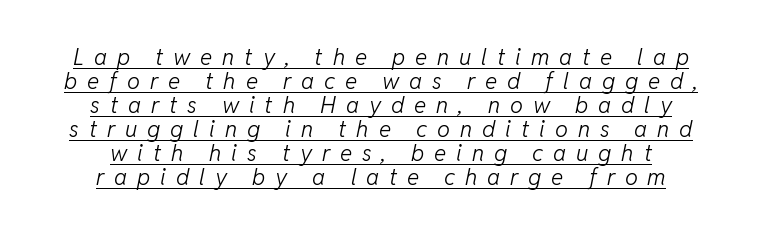
Emphasis-style slanted type is in use. The rendering positions every line midway between the sides. On a weight scale, this lands at 450 or below. Substantial extra tracking has been applied to these lines. Vertical spacing — tight.
